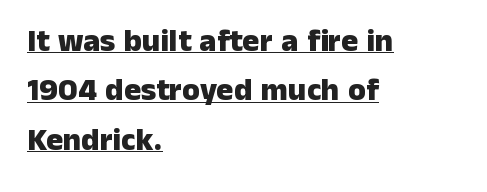
The image shows 32 px heavy sans-serif type, upright; set left-aligned, normal line spacing (1.54x), normal letter spacing, underlined; low stroke contrast and a medium x-height.
